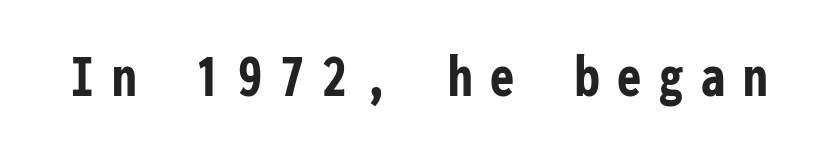
The image shows 61 px semibold, condensed sans-serif type, upright, monospaced; set unusually wide letter spacing (+0.29 em), not underlined; low stroke contrast and a medium x-height.
